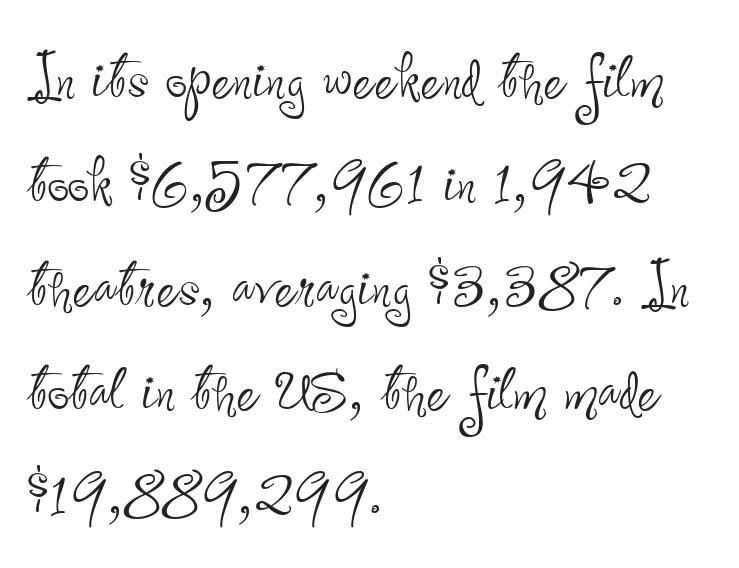
{"serif": "no", "bold": "no", "weight": "thin", "width": "condensed", "stroke_contrast": "low", "x_height": "small", "monospaced": "no", "underline": "no", "align": "left", "line_spacing": "normal", "line_spacing_ratio": 1.35, "letter_spacing": "normal", "letter_spacing_em": 0.0, "glyph_px": 77}
